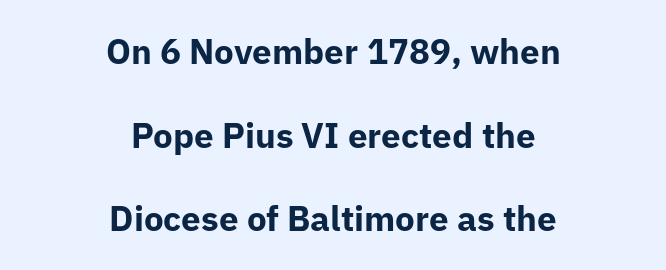
{"serif": "no", "italic": "no", "bold": "yes", "weight": "bold", "width": "normal", "stroke_contrast": "low", "x_height": "medium", "monospaced": "no", "underline": "no", "align": "center", "line_spacing": "loose", "line_spacing_ratio": 2.39, "letter_spacing": "normal", "letter_spacing_em": 0.0, "glyph_px": 35}
